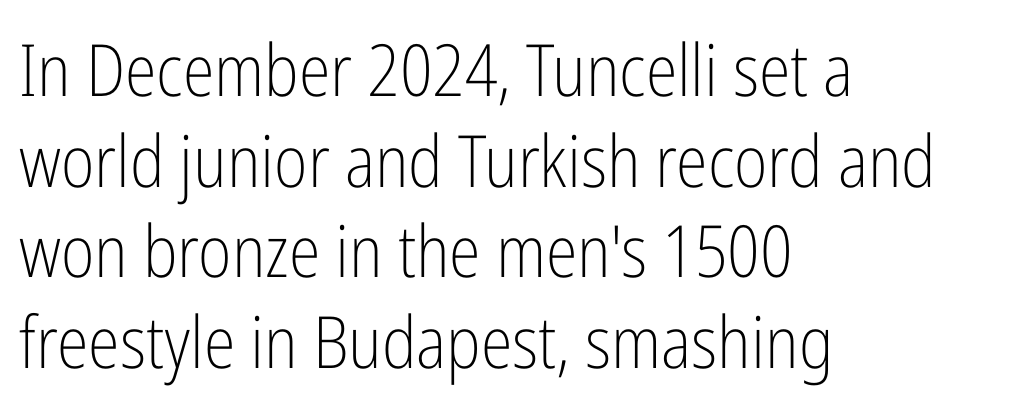
{"serif": "no", "italic": "no", "bold": "no", "weight": "light", "width": "condensed", "stroke_contrast": "low", "x_height": "medium", "monospaced": "no", "underline": "no", "align": "left", "line_spacing": "normal", "line_spacing_ratio": 1.26, "letter_spacing": "normal", "letter_spacing_em": 0.0, "glyph_px": 72}
